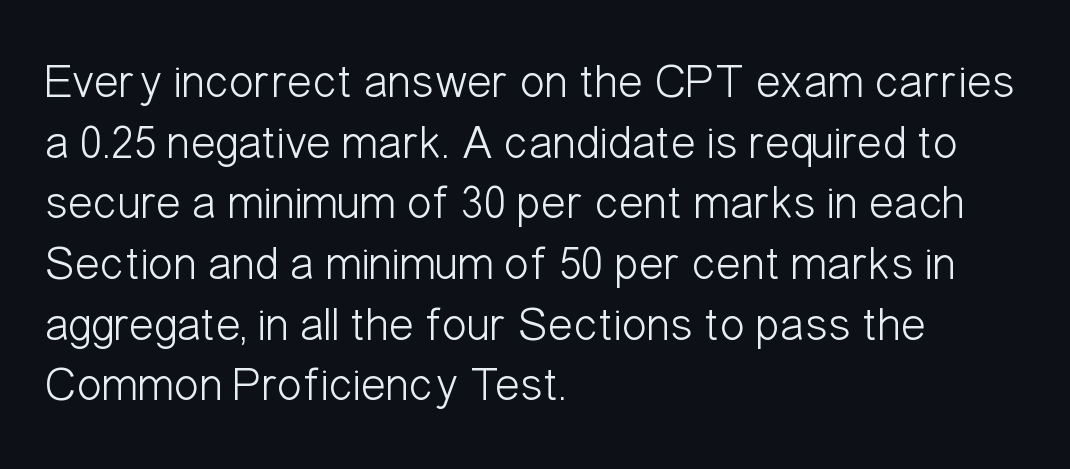
The image shows 47 px light, condensed sans-serif type, upright; set left-aligned, normal line spacing (1.29x), normal letter spacing, not underlined; low stroke contrast and a medium x-height.
